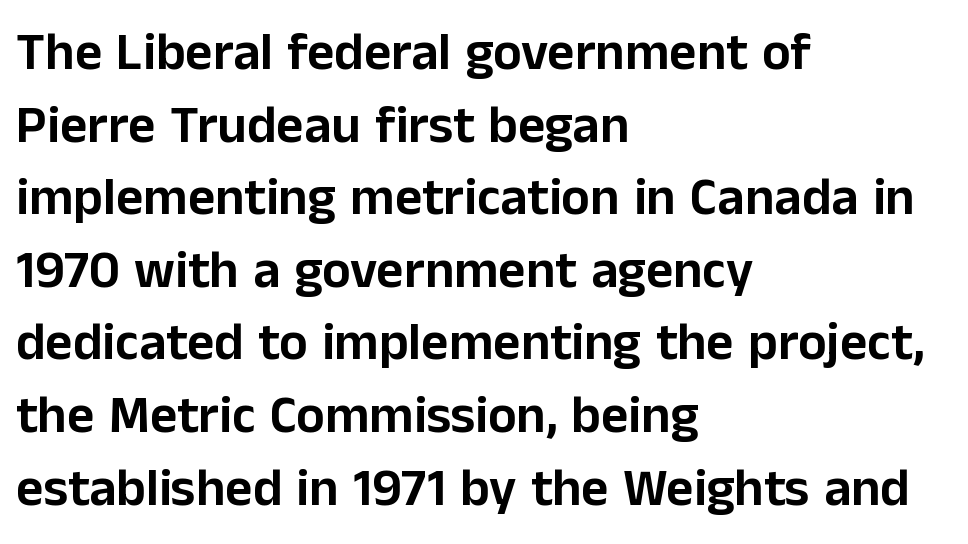
A typesetter would call this proportional, since set widths differ per character. Anything drawn beneath the words? Only blank space. Classification — sans serif. Caption: standard tracking, unaltered. Vertical spacing — default. Short and long lines alike share a common starting point at left.
